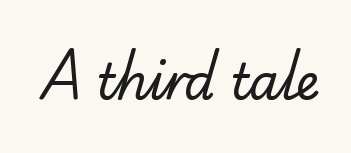
{"serif": "no", "bold": "no", "weight": "regular", "width": "normal", "stroke_contrast": "low", "x_height": "small", "monospaced": "no", "underline": "no", "letter_spacing": "normal", "letter_spacing_em": 0.0, "glyph_px": 49}
